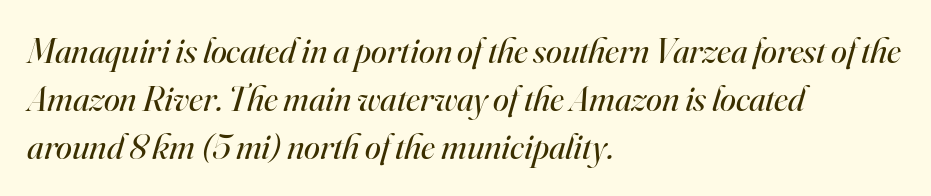
{"serif": "yes", "italic": "yes", "lean": "right", "slant_degrees": 16, "bold": "no", "weight": "regular", "width": "normal", "stroke_contrast": "high", "x_height": "small", "monospaced": "no", "underline": "no", "align": "left", "line_spacing": "normal", "line_spacing_ratio": 1.33, "letter_spacing": "normal", "letter_spacing_em": 0.0, "glyph_px": 36}
